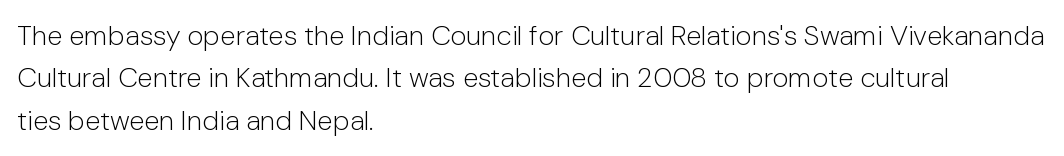
{"serif": "no", "italic": "no", "bold": "no", "weight": "light", "width": "normal", "stroke_contrast": "low", "x_height": "medium", "monospaced": "no", "underline": "no", "align": "left", "line_spacing": "normal", "line_spacing_ratio": 1.51, "letter_spacing": "normal", "letter_spacing_em": 0.0, "glyph_px": 28}
